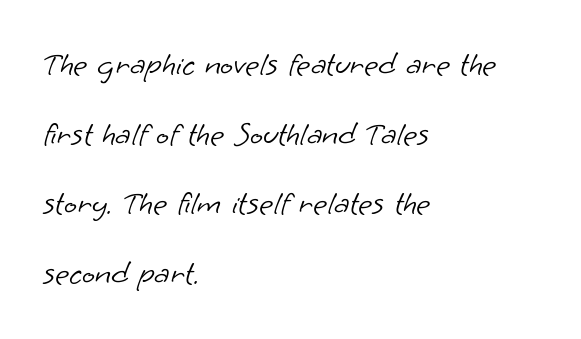
Classification — sans serif. Vertically, the passage feels expansive, rows floating well apart. Spacing verdict: proportional, widths tailored to each character. Is the stroke heavy? The answer is a plain regular-or-lighter. Where is the straight margin? On the left.
